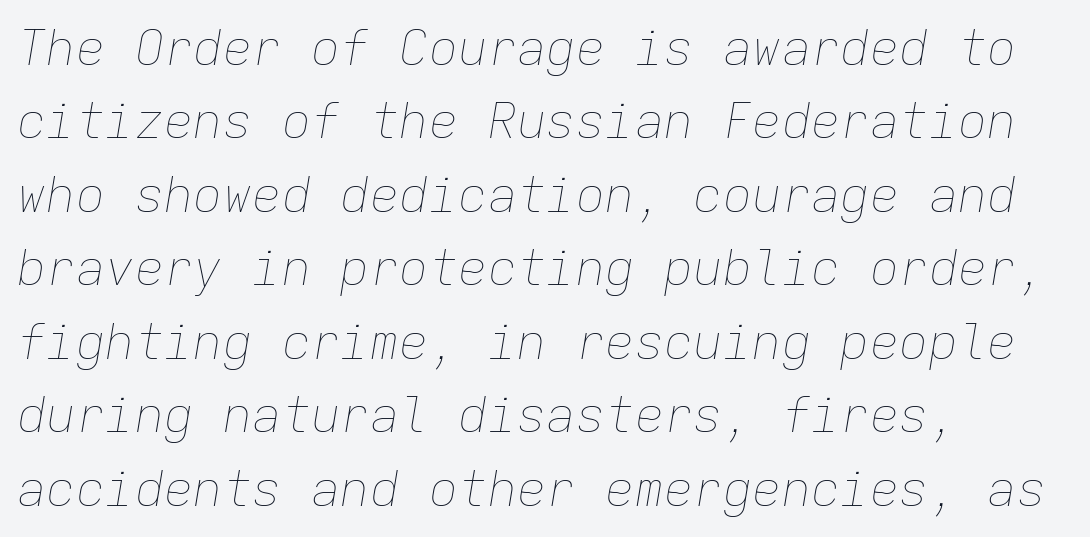
The image shows 49 px thin type, italic (leaning right), monospaced; set left-aligned, normal line spacing (1.5x), normal letter spacing, not underlined; low stroke contrast and a medium x-height.
